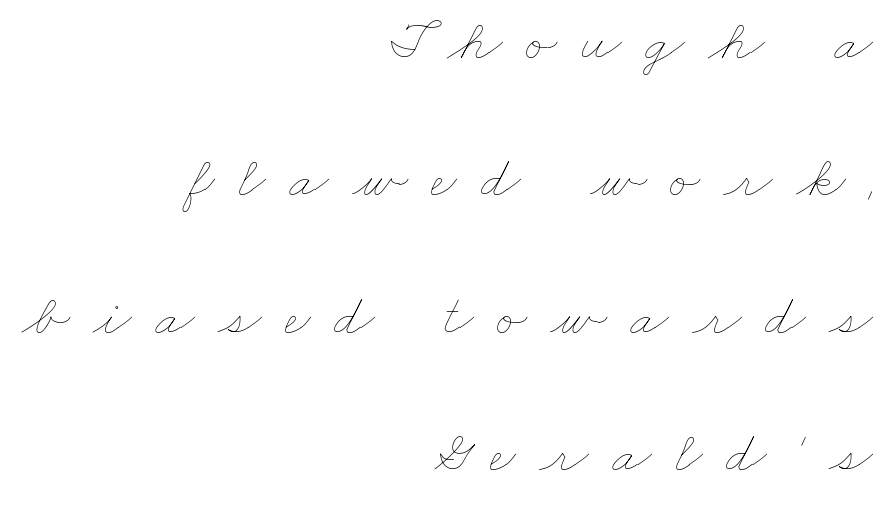
Spacing verdict: proportional, widths tailored to each character. The setting favours the right margin, as signatures and pull-quotes sometimes do. Quick note: underline off. Stroke thickness stays within the range of a standard reading face or lighter.
